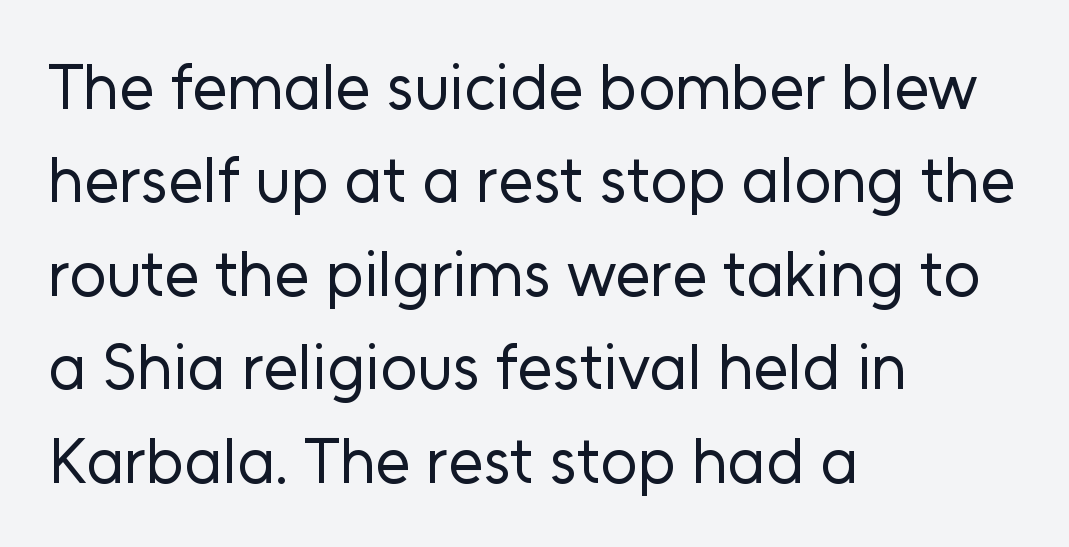
{"serif": "no", "italic": "no", "bold": "no", "weight": "regular", "width": "normal", "stroke_contrast": "low", "x_height": "medium", "monospaced": "no", "underline": "no", "align": "left", "line_spacing": "normal", "line_spacing_ratio": 1.46, "letter_spacing": "normal", "letter_spacing_em": 0.0, "glyph_px": 64}
